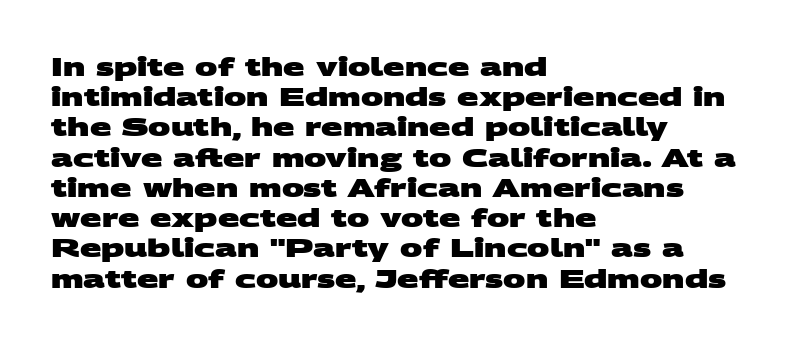
The image shows 25 px bold type; set left-aligned, line spacing 1.21x, normal letter spacing, not underlined.
